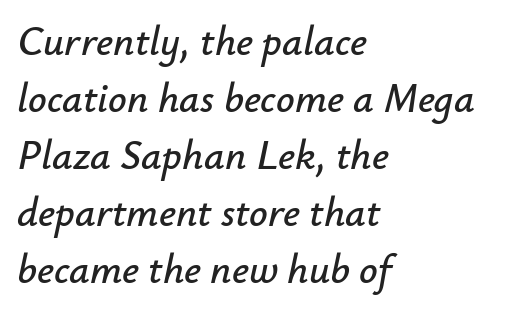
{"italic": "yes", "lean": "right", "slant_degrees": 12, "width": "normal", "stroke_contrast": "low", "x_height": "small", "monospaced": "no", "underline": "no", "align": "left", "line_spacing": "normal", "line_spacing_ratio": 1.39, "letter_spacing": "normal", "letter_spacing_em": 0.0, "glyph_px": 41}
